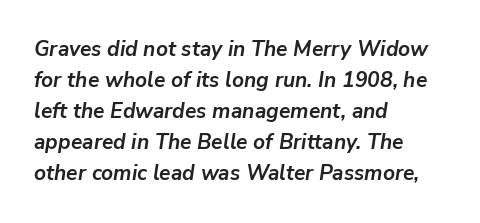
The image shows 21 px bold type, italic (leaning right); set left-aligned, normal line spacing (1.48x), normal letter spacing, not underlined.
